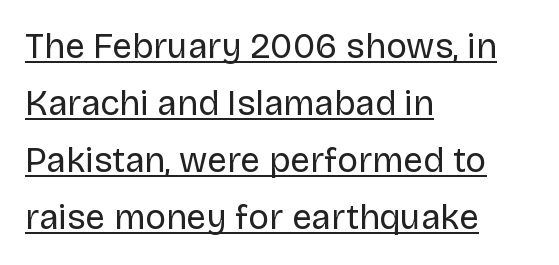
Q: Is the text bold? A: No.
Q: Is the text italic (slanted)? A: No, it is upright.
Q: Is the typeface a serif or a sans-serif typeface? A: Sans-serif.
Q: Is the text underlined? A: Yes.
Q: How is the paragraph aligned? A: Left-aligned.
Q: Is the spacing between letters normal or unusually wide? A: Normal.
Q: Is the spacing between lines tight, normal or loose? A: Normal.
Q: Width (condensed, normal, or wide)? A: Normal.
Q: Stroke contrast? A: Low.
Q: x-height? A: Large.
Q: Monospaced? A: No.
